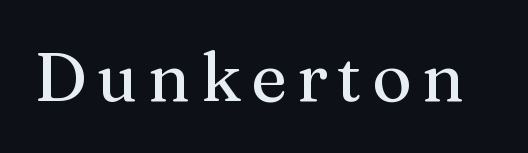
Does the type have serifs? Yes, each stem ends in a small foot. Here the designer chose a conventional face with non-uniform glyph widths. The words here are not underlined. Quick note: not italic, upright.
